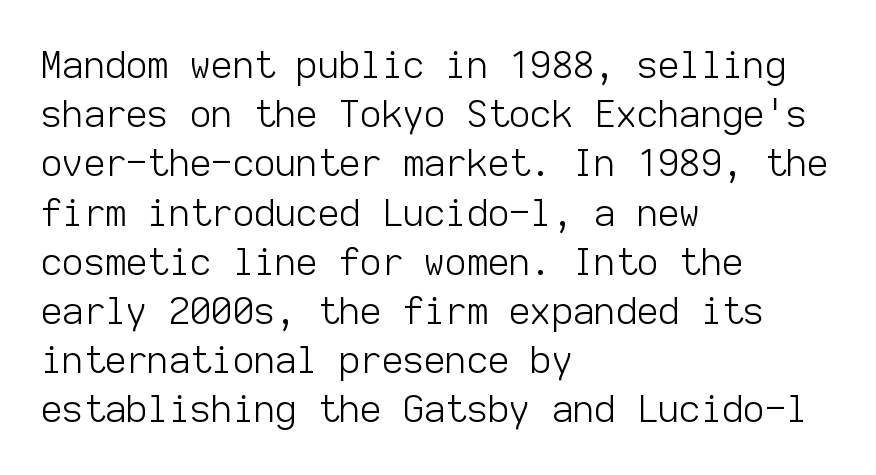
The image shows 37 px light sans-serif type, upright, monospaced; set left-aligned, normal line spacing (1.33x), normal letter spacing, not underlined; low stroke contrast and a medium x-height.
